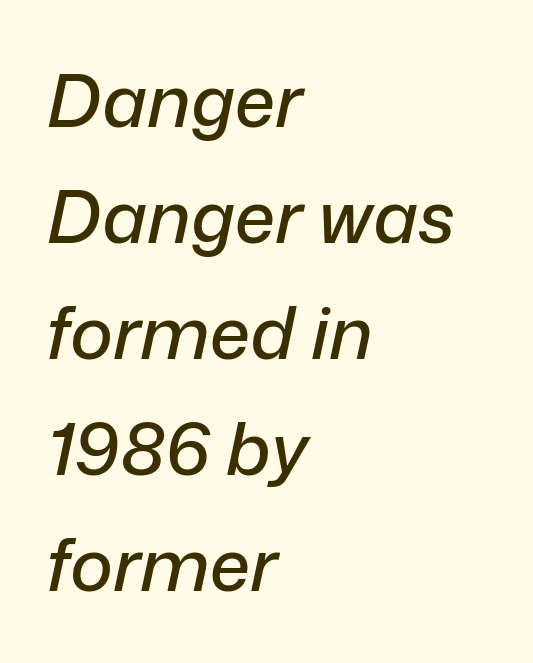
Q: Is the text italic (slanted)? A: Yes, it leans right by about 12 degrees.
Q: Is the text underlined? A: No.
Q: How is the paragraph aligned? A: Left-aligned.
Q: Is the spacing between letters normal or unusually wide? A: Normal.
Q: Is the spacing between lines tight, normal or loose? A: Normal.
Q: Width (condensed, normal, or wide)? A: Normal.
Q: Stroke contrast? A: Low.
Q: x-height? A: Medium.
Q: Monospaced? A: No.
